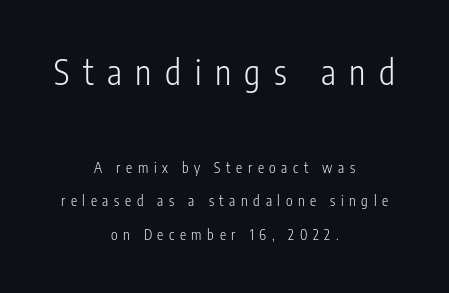
Varying glyph widths throughout — classic text-font behaviour. A student would call this center alignment; a typographer would say set centered. Does the bottom block carry the larger type? No, the top block does. The weight would be labelled regular, book, light, or lighter still. The font family rendered here belongs to the sans-serif group. Is there any slant? The stems are plumb.
